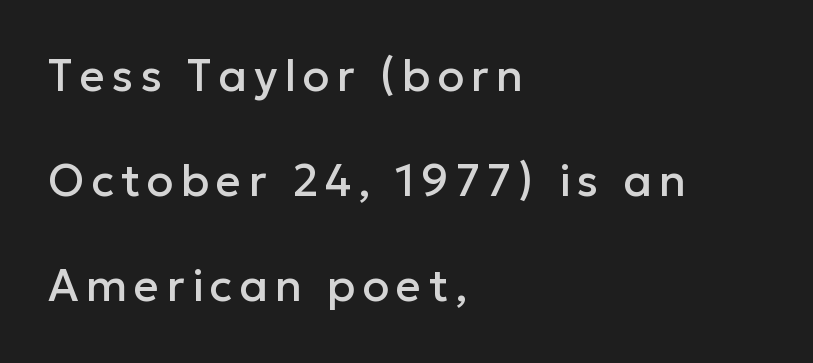
The image shows 44 px sans-serif type, upright; set left-aligned, loose line spacing (2.39x), not underlined; low stroke contrast and a medium x-height.
